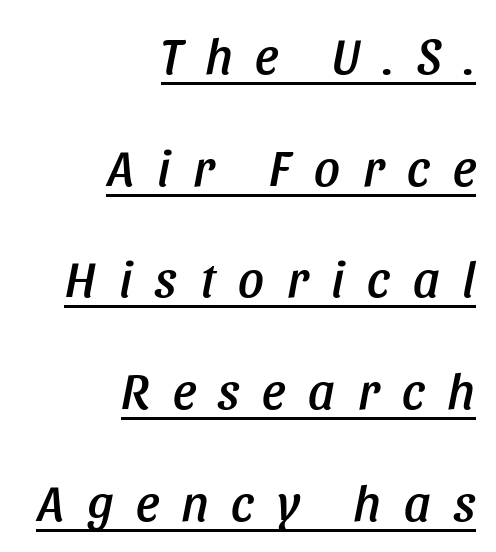
Q: Is the text italic (slanted)? A: Yes, it leans right by about 11 degrees.
Q: Is the text underlined? A: Yes.
Q: How is the paragraph aligned? A: Right-aligned.
Q: Is the spacing between letters normal or unusually wide? A: Unusually wide.
Q: Is the spacing between lines tight, normal or loose? A: Loose.
Q: Width (condensed, normal, or wide)? A: Condensed.
Q: Stroke contrast? A: Low.
Q: x-height? A: Large.
Q: Monospaced? A: No.
